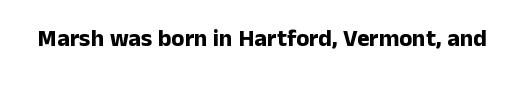
What stands out about the letter spacing? Nothing — it is the standard amount. Upright lettering throughout. Bold? Absolutely — the strokes are thick and heavy. The glyphs are unaccompanied by any horizontal stroke below them.
